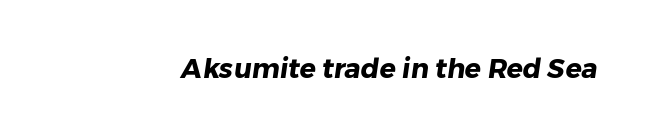
Q: Is the text bold? A: Yes.
Q: Is the text underlined? A: No.
Q: Is the spacing between letters normal or unusually wide? A: Normal.
